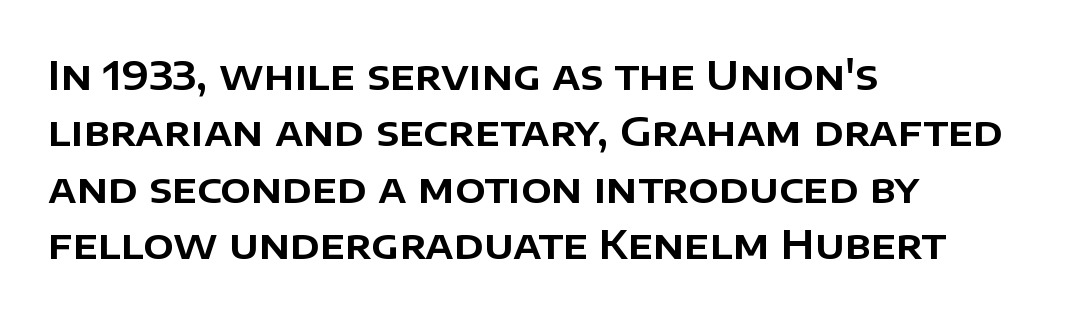
{"serif": "no", "italic": "no", "width": "normal", "stroke_contrast": "low", "x_height": "large", "monospaced": "no", "underline": "no", "align": "left", "line_spacing": "normal", "line_spacing_ratio": 1.41, "letter_spacing": "normal", "letter_spacing_em": 0.0, "glyph_px": 40}
